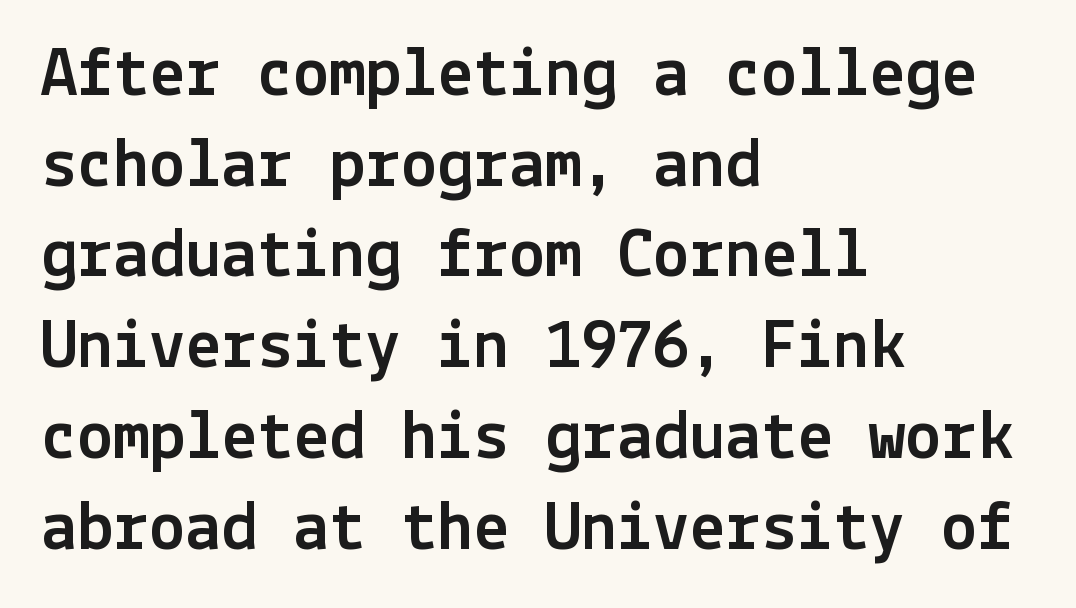
In terms of letterspacing, this is plain default setting. The space between consecutive lines is moderate. Horizontally, the lines are justified to the leading edge only. The zone under the glyphs is completely vacant. Style check: upright.
